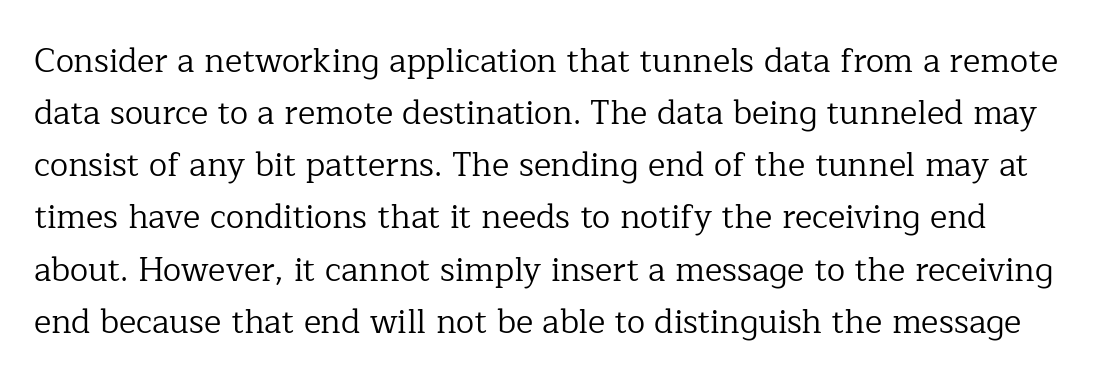
The image shows 33 px regular-weight serif type, upright; set normal line spacing (1.58x), normal letter spacing, not underlined; low stroke contrast and a medium x-height.
